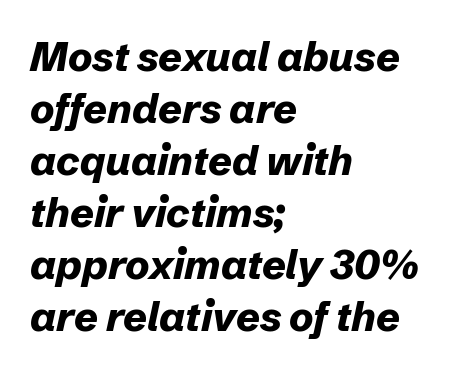
Q: Is the text bold? A: Yes.
Q: Is the text italic (slanted)? A: Yes, it leans right by about 12 degrees.
Q: Is the text underlined? A: No.
Q: How is the paragraph aligned? A: Left-aligned.
Q: Is the spacing between letters normal or unusually wide? A: Normal.
Q: Is the spacing between lines tight, normal or loose? A: Normal.
Q: Width (condensed, normal, or wide)? A: Normal.
Q: Stroke contrast? A: Low.
Q: x-height? A: Medium.
Q: Monospaced? A: No.
